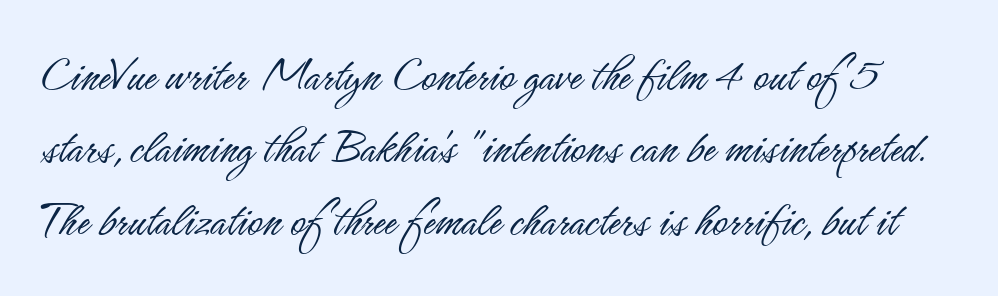
{"serif": "no", "bold": "no", "weight": "light", "width": "condensed", "stroke_contrast": "low", "x_height": "small", "monospaced": "no", "underline": "no", "line_spacing": "normal", "line_spacing_ratio": 1.42, "letter_spacing": "normal", "letter_spacing_em": 0.0, "glyph_px": 51}
